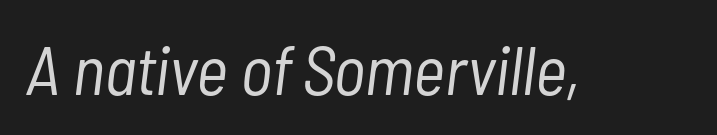
The image shows 69 px light, condensed type, italic (leaning right); set normal letter spacing, not underlined; low stroke contrast and a medium x-height.
